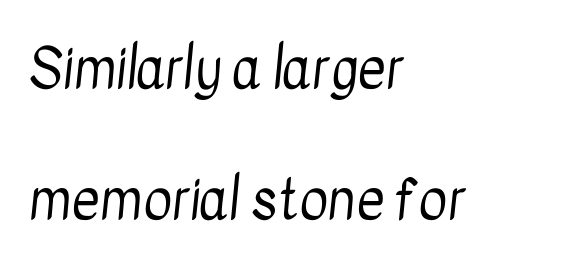
Ink coverage per letter is moderate at most. Each new line begins a long way beneath the previous one. Varying glyph widths throughout — classic text-font behaviour. Tracking value appears to be zero — textbook default spacing. Decoration check: the copy has no underline. Compared with a centered layout, this one pins lines to the left instead.
